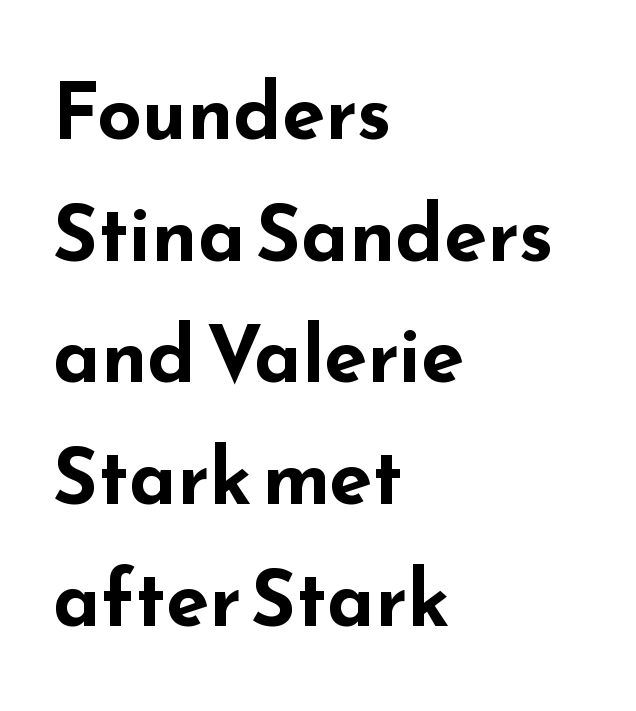
Is there any slant? The stems are plumb. The foot of each line stays bare and open. Which margin do the lines hug? The left one — the right edge is uneven. The passage shown stacks its lines at a standard gap. Look at the tracking — it's just the regular setting, nothing added.
